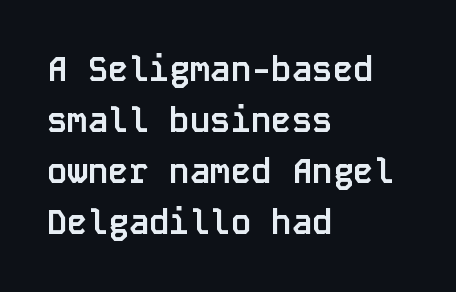
{"serif": "no", "italic": "no", "bold": "yes", "weight": "semibold", "width": "normal", "stroke_contrast": "low", "x_height": "large", "monospaced": "yes", "underline": "no", "align": "left", "line_spacing": "normal", "line_spacing_ratio": 1.5, "letter_spacing": "normal", "letter_spacing_em": 0.0, "glyph_px": 34}
